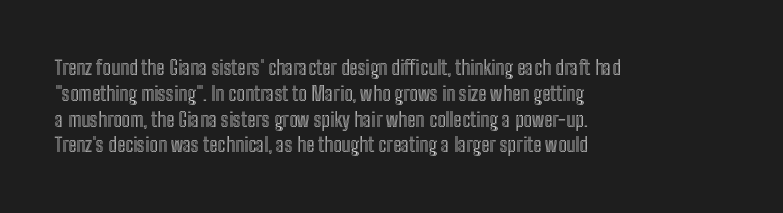
Is there any slant? The stems are plumb. Clear beneath every line of the passage. Nobody touched the tracking dial on this one. Line beginnings align vertically; line endings do not. One glance says typical: line gaps are just what's usual.
